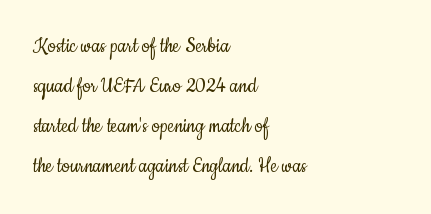
{"bold": "no", "underline": "no", "align": "left", "line_spacing_ratio": 1.74, "letter_spacing": "normal", "letter_spacing_em": 0.0, "glyph_px": 23}
